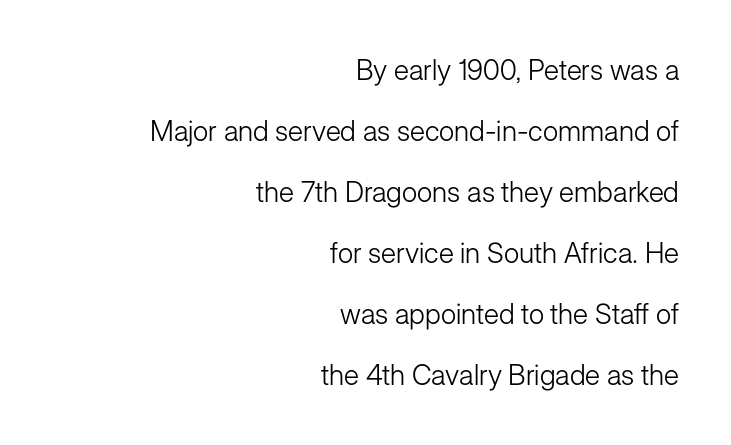
The leading is generous, giving the passage an open texture. The letterforms sit shoulder to shoulder at normal distance. Which margin do the lines hug? The right one — the left edge is uneven. Underline: absent. Serif or sans? Sans — the stroke terminals are bare.
